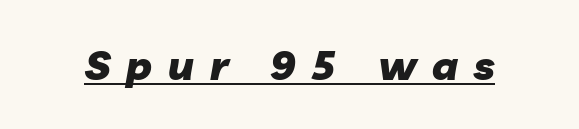
Q: Is the text bold? A: Yes.
Q: Is the text italic (slanted)? A: Yes, it leans right by about 10 degrees.
Q: Is the text underlined? A: Yes.
Q: Is the spacing between letters normal or unusually wide? A: Unusually wide.
Q: Width (condensed, normal, or wide)? A: Normal.
Q: Stroke contrast? A: Low.
Q: x-height? A: Medium.
Q: Monospaced? A: No.
